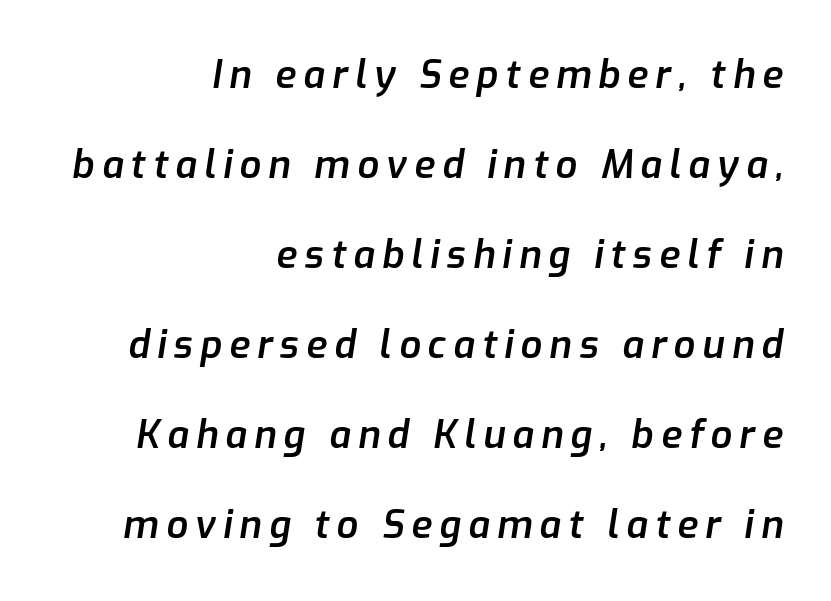
Words float on clear page, feet unadorned. Think of a printed novel: that variable character pitch is what you see here. Whoever set this chose breathing room over compactness in the vertical rhythm. Semibold letterforms, between regular and bold. Italic: yes, the glyphs are oblique. The paragraph shown leans on its right margin.
